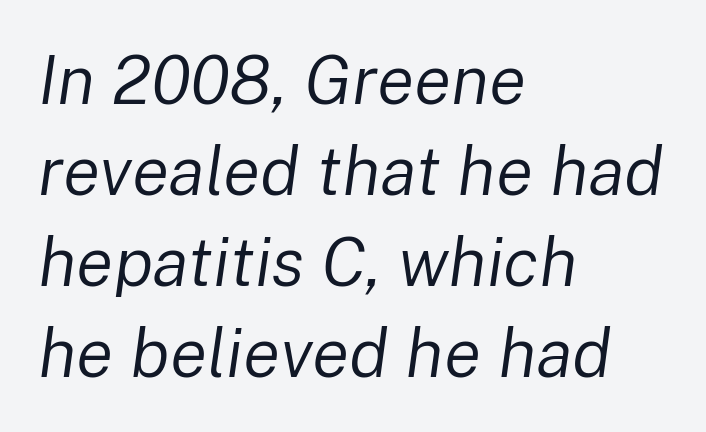
{"italic": "yes", "lean": "right", "slant_degrees": 8, "bold": "no", "weight": "regular", "width": "normal", "stroke_contrast": "low", "x_height": "medium", "monospaced": "no", "underline": "no", "align": "left", "line_spacing": "normal", "line_spacing_ratio": 1.32, "letter_spacing": "normal", "letter_spacing_em": 0.0, "glyph_px": 69}
